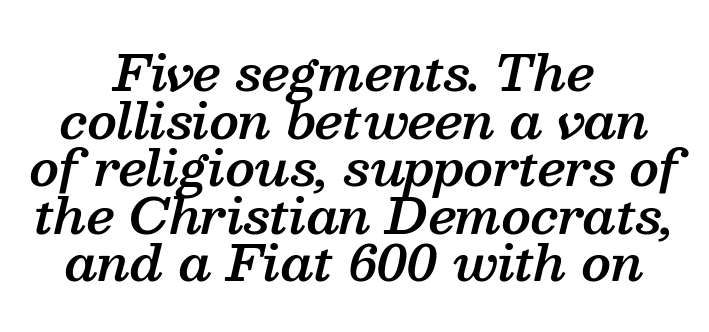
Note the varied advance widths — an 'i' is clearly narrower than an 'm'. I'd call this a serif setting — the letters wear small feet. Set as a demibold, roughly 600 on the weight scale. Short note: letters normally spaced. A typesetter would mark this as italic. Underlining? Definitely not there.
